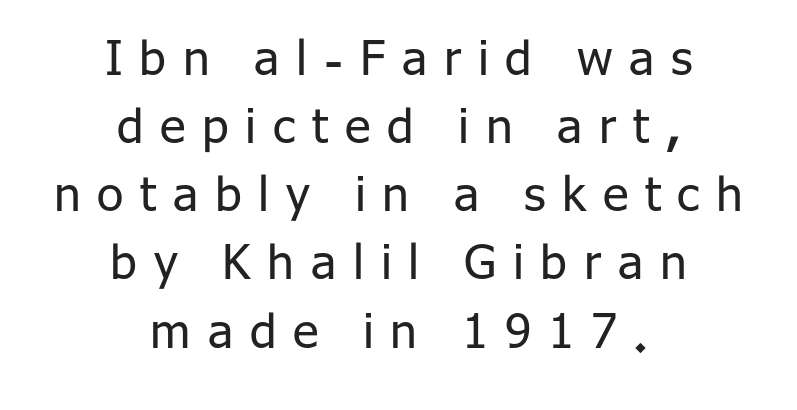
Q: Is the text bold? A: No.
Q: Is the text italic (slanted)? A: No, it is upright.
Q: Is the typeface a serif or a sans-serif typeface? A: Sans-serif.
Q: Is the text underlined? A: No.
Q: How is the paragraph aligned? A: Centered.
Q: Is the spacing between letters normal or unusually wide? A: Unusually wide.
Q: Is the spacing between lines tight, normal or loose? A: Normal.
Q: Width (condensed, normal, or wide)? A: Normal.
Q: Stroke contrast? A: Low.
Q: x-height? A: Medium.
Q: Monospaced? A: No.
